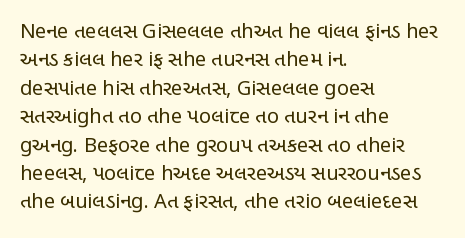
{"italic": "no", "bold": "no", "underline": "no", "align": "left", "line_spacing": "normal", "line_spacing_ratio": 1.42, "letter_spacing": "normal", "letter_spacing_em": 0.0, "glyph_px": 20}
